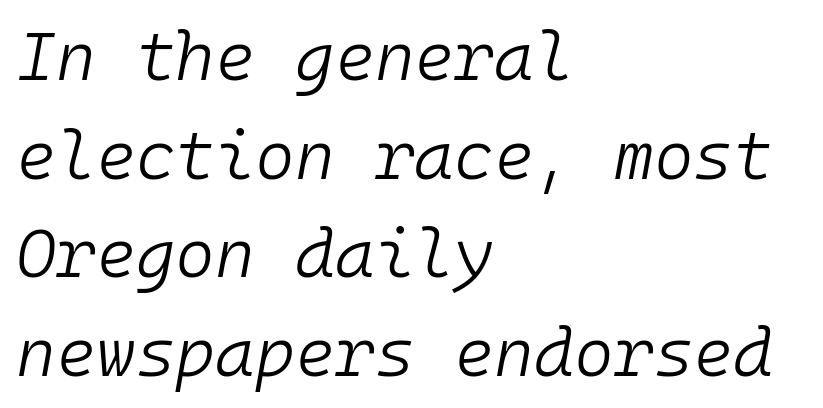
In CSS terms this would be text-align: left. Compared with typical paragraphs, the rows here are spaced about the same. The lettering tilts uniformly, giving the passage an italic look. Do the characters align in a grid? Yes, the font is monospaced. Vertical stems look standard width or narrower in stroke.
